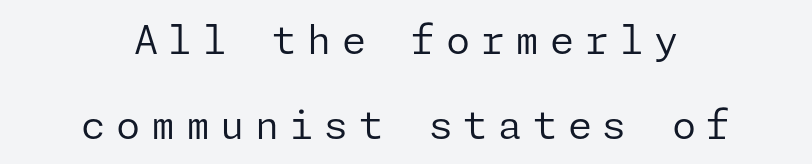
The image shows 39 px regular-weight sans-serif type, upright; set centered, loose line spacing (2.17x), unusually wide letter spacing (+0.27 em), not underlined; low stroke contrast and a medium x-height.
